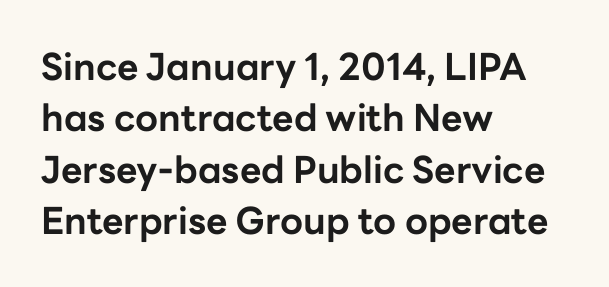
The paragraph shown leans on its left margin. Are there feet on the stems? There aren't — it's a sans. A typesetter would mark this as roman, not italic. Does the leading feel generous? No, just average. The letterforms sit shoulder to shoulder at normal distance. These lines are rendered in a variable-pitch font.
